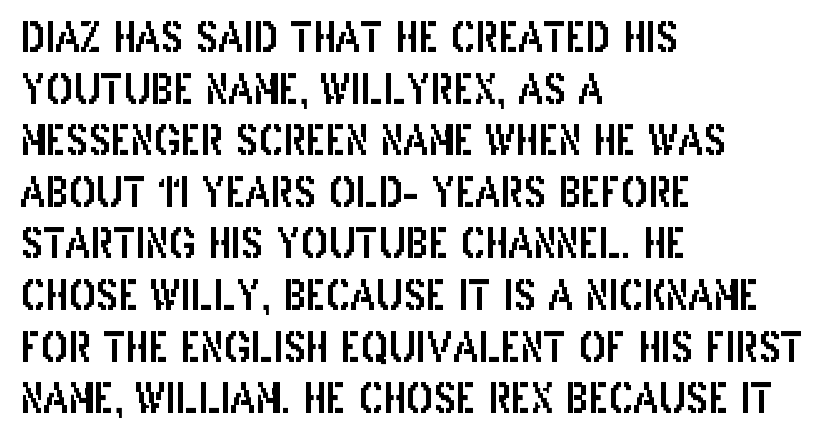
Q: Is the text italic (slanted)? A: No, it is upright.
Q: Is the typeface a serif or a sans-serif typeface? A: Sans-serif.
Q: Is the text underlined? A: No.
Q: How is the paragraph aligned? A: Left-aligned.
Q: Is the spacing between letters normal or unusually wide? A: Normal.
Q: Is the spacing between lines tight, normal or loose? A: Normal.
Q: Width (condensed, normal, or wide)? A: Condensed.
Q: Stroke contrast? A: Low.
Q: x-height? A: Large.
Q: Monospaced? A: No.
